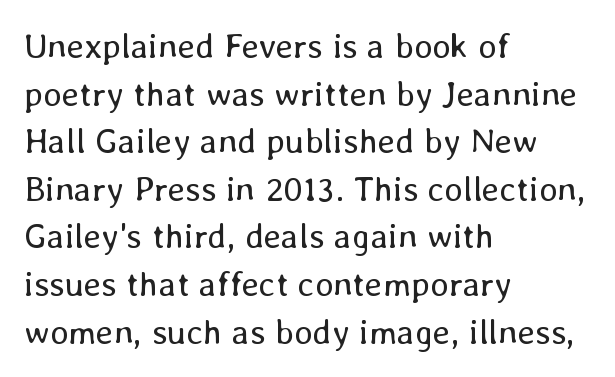
{"italic": "no", "bold": "no", "weight": "regular", "width": "normal", "stroke_contrast": "low", "x_height": "medium", "monospaced": "no", "underline": "no", "align": "left", "line_spacing": "normal", "line_spacing_ratio": 1.36, "letter_spacing": "normal", "letter_spacing_em": 0.0, "glyph_px": 35}
